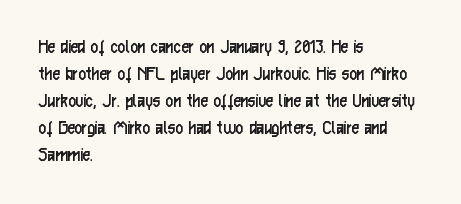
{"italic": "no", "bold": "no", "underline": "no", "align": "left", "line_spacing": "normal", "line_spacing_ratio": 1.28, "letter_spacing": "normal", "letter_spacing_em": 0.0, "glyph_px": 21}
